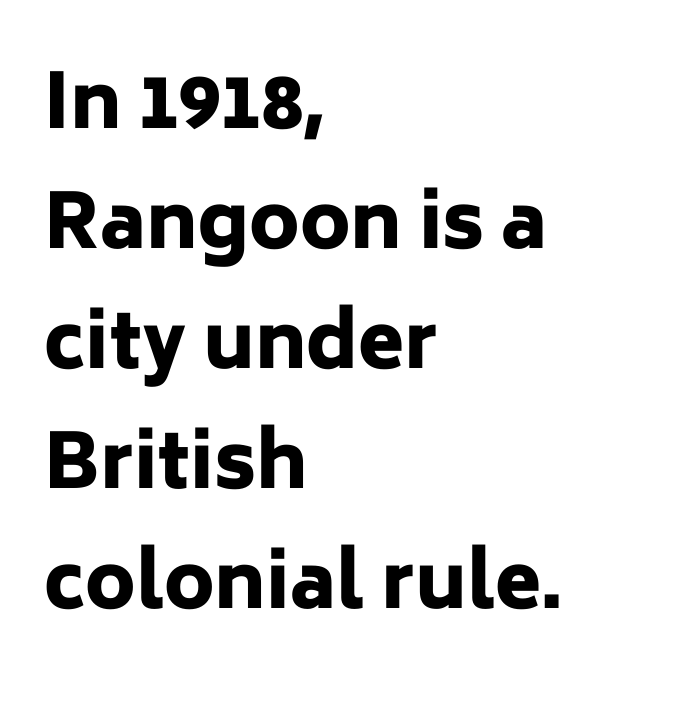
This is heavy type, rendered in bold. Here the designer chose a conventional face with non-uniform glyph widths. The space directly below the letters is spotless. Line beginnings align vertically; line endings do not. The leading is moderate, giving the passage an even texture.
